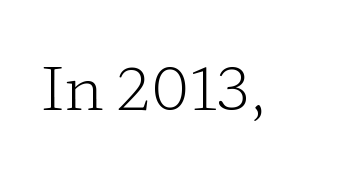
The image shows 58 px light, wide serif type, upright; set normal letter spacing, not underlined; low stroke contrast and a medium x-height.
